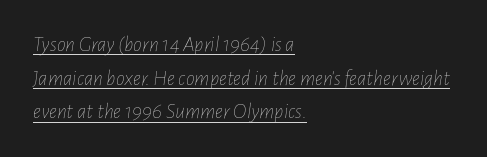
{"italic": "yes", "lean": "right", "slant_degrees": 7, "bold": "no", "underline": "yes", "align": "left", "line_spacing": "normal", "line_spacing_ratio": 1.53, "letter_spacing": "normal", "letter_spacing_em": 0.0, "glyph_px": 22}
